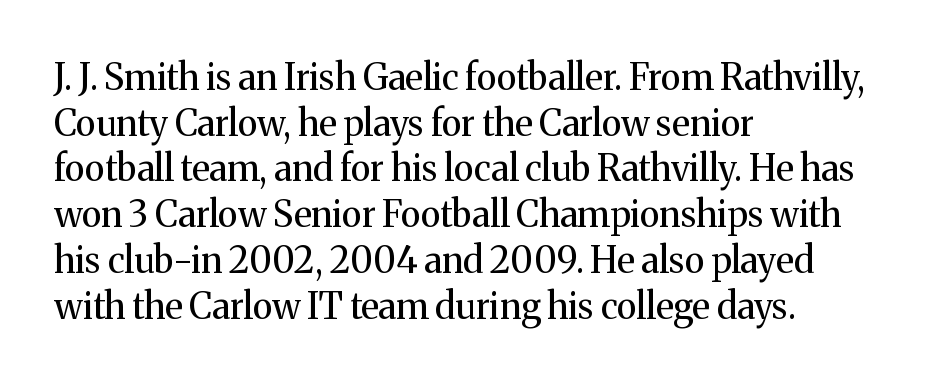
The image shows 36 px regular-weight serif type, upright; set left-aligned, normal line spacing (1.27x), normal letter spacing, not underlined; medium stroke contrast and a medium x-height.
